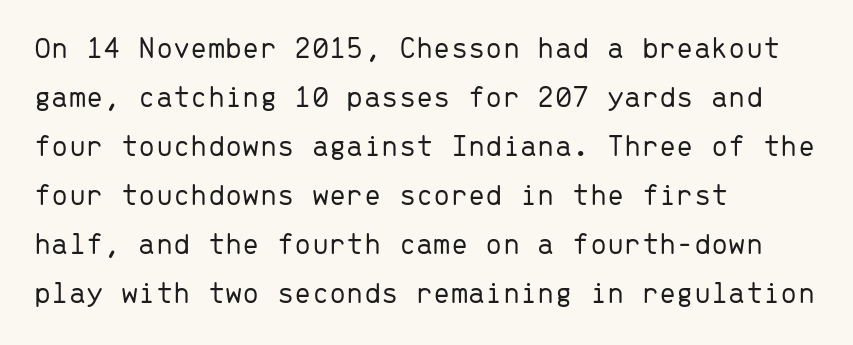
Q: Is the text bold? A: No.
Q: Is the text italic (slanted)? A: No, it is upright.
Q: Is the typeface a serif or a sans-serif typeface? A: Sans-serif.
Q: Is the text underlined? A: No.
Q: How is the paragraph aligned? A: Left-aligned.
Q: Is the spacing between letters normal or unusually wide? A: Normal.
Q: Is the spacing between lines tight, normal or loose? A: Normal.
Q: Width (condensed, normal, or wide)? A: Normal.
Q: Stroke contrast? A: Low.
Q: x-height? A: Medium.
Q: Monospaced? A: Yes.
